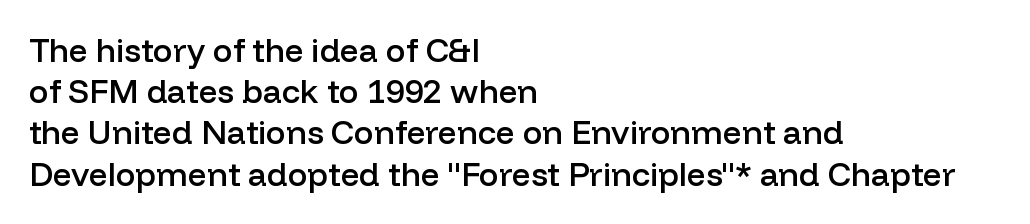
{"serif": "no", "italic": "no", "bold": "semi", "weight": "semibold", "width": "normal", "stroke_contrast": "low", "x_height": "medium", "monospaced": "no", "underline": "no", "align": "left", "line_spacing": "normal", "line_spacing_ratio": 1.25, "letter_spacing": "normal", "letter_spacing_em": 0.0, "glyph_px": 33}
